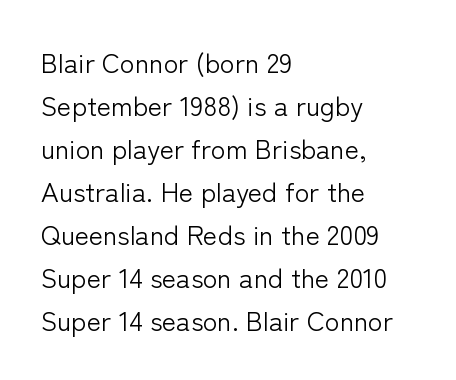
Line beginnings align vertically; line endings do not. Quick note: not italic, upright. No chunkiness to these letters — they're not bold. Default kerning and tracking; the words read as compact shapes.
